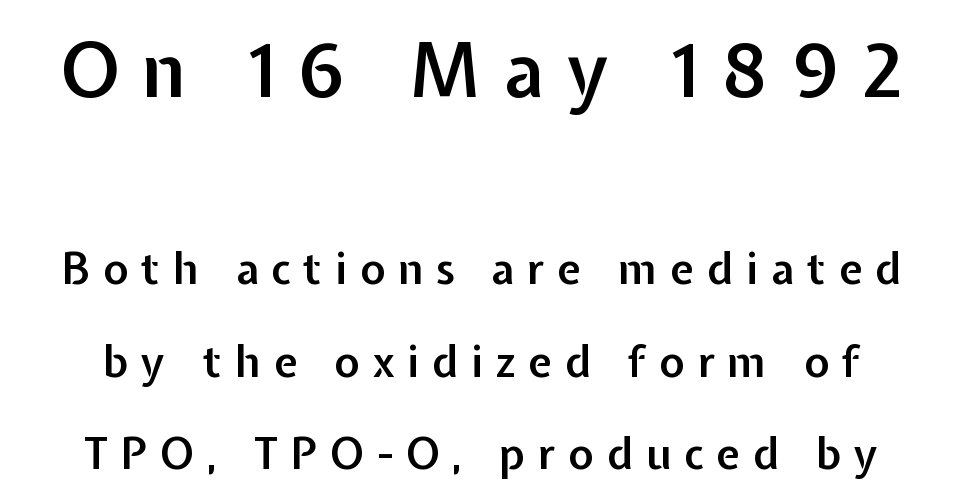
The image shows 75 px semibold sans-serif type, upright; set loose line spacing (2.14x), unusually wide letter spacing (+0.3 em), not underlined; the first (top) block is 1.74x larger; low stroke contrast and a medium x-height.
